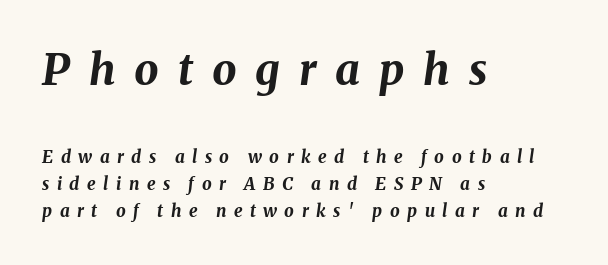
The image shows 43 px bold type, italic (leaning right); set left-aligned, normal line spacing (1.61x), unusually wide letter spacing (+0.44 em), not underlined; the first (top) block is 2.53x larger; medium stroke contrast and a medium x-height.
